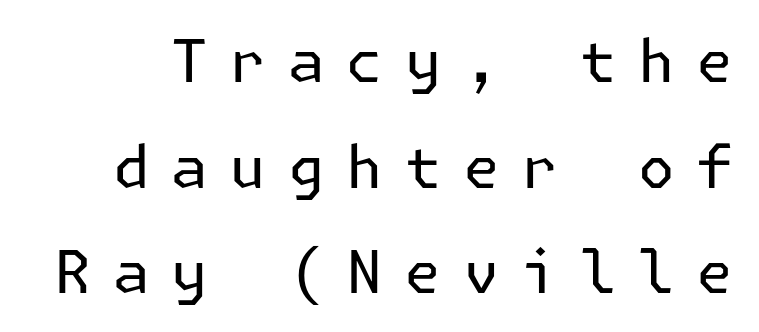
{"serif": "no", "italic": "no", "bold": "no", "weight": "regular", "width": "normal", "stroke_contrast": "low", "x_height": "medium", "underline": "no", "line_spacing_ratio": 1.79, "letter_spacing": "wide", "letter_spacing_em": 0.37, "glyph_px": 59}
